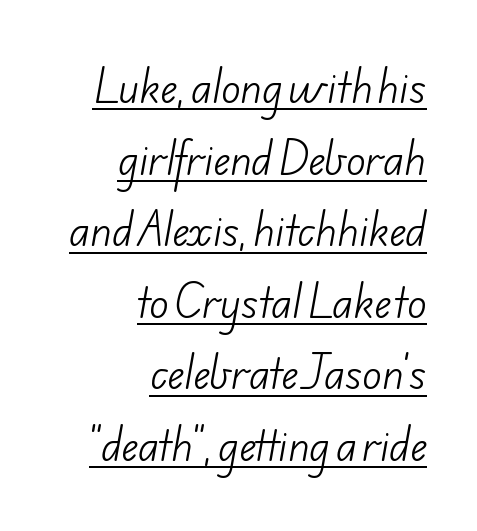
Q: Is the text bold? A: No.
Q: Is the typeface a serif or a sans-serif typeface? A: Sans-serif.
Q: Is the text underlined? A: Yes.
Q: How is the paragraph aligned? A: Right-aligned.
Q: Is the spacing between letters normal or unusually wide? A: Normal.
Q: Width (condensed, normal, or wide)? A: Normal.
Q: Stroke contrast? A: Low.
Q: x-height? A: Small.
Q: Monospaced? A: No.
